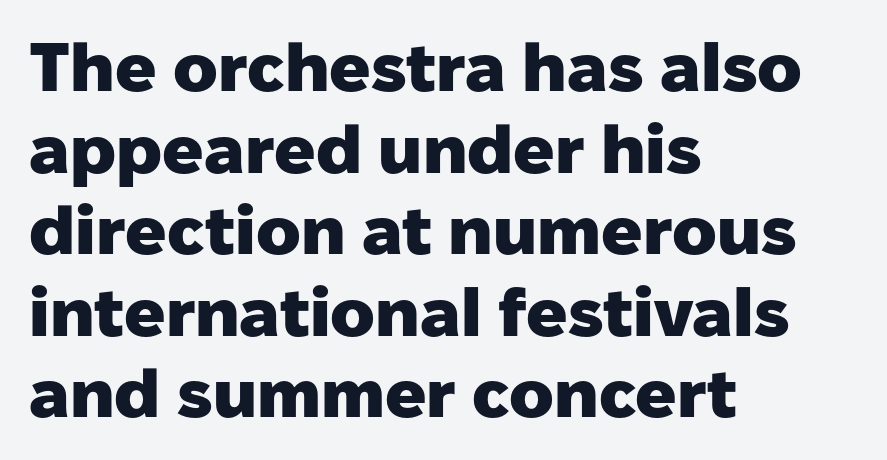
{"serif": "no", "italic": "no", "bold": "yes", "weight": "heavy", "width": "normal", "stroke_contrast": "low", "x_height": "medium", "monospaced": "no", "underline": "no", "align": "left", "line_spacing_ratio": 1.2, "letter_spacing": "normal", "letter_spacing_em": 0.0, "glyph_px": 68}
